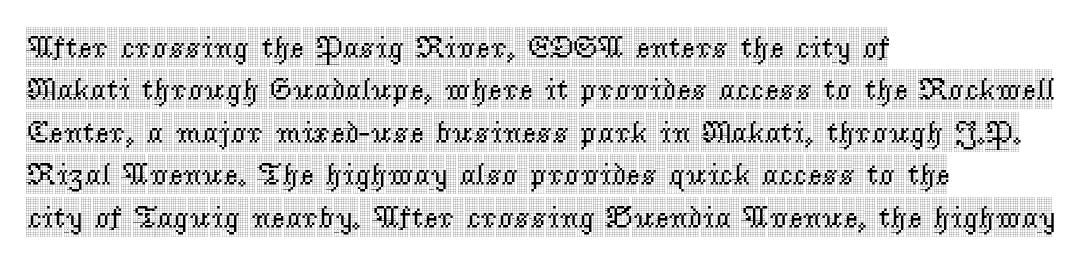
The image shows 31 px condensed serif type, upright; set left-aligned, normal line spacing (1.37x), normal letter spacing, not underlined; a large x-height.
